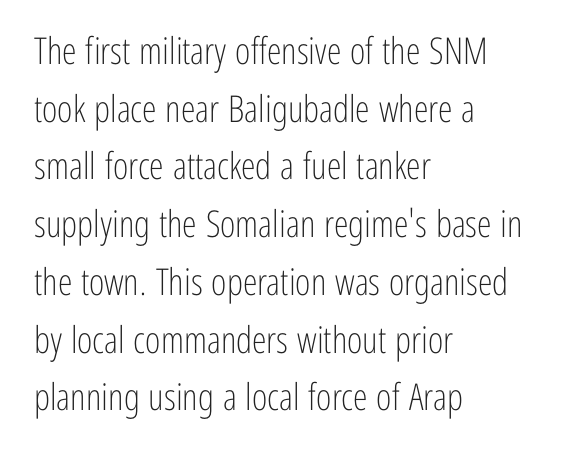
{"serif": "no", "italic": "no", "bold": "no", "weight": "light", "width": "condensed", "stroke_contrast": "low", "x_height": "medium", "monospaced": "no", "underline": "no", "align": "left", "line_spacing": "normal", "line_spacing_ratio": 1.56, "letter_spacing": "normal", "letter_spacing_em": 0.0, "glyph_px": 37}
